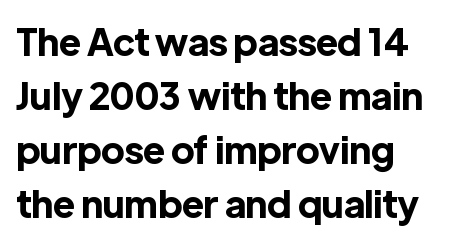
Style check: upright. The rows are spaced the way most documents space them. The glyphs in this specimen are sans serif. The rag falls on the right side of this text block.
